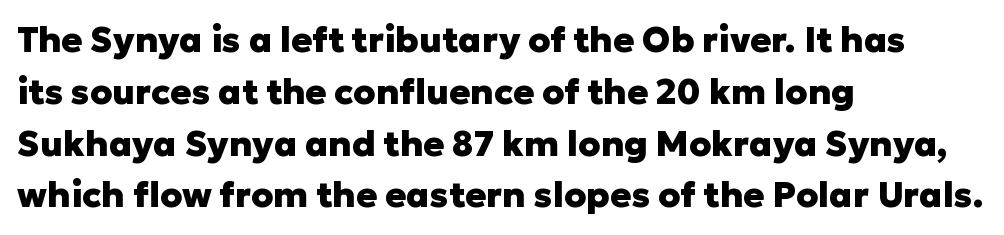
Q: Is the text bold? A: Yes.
Q: Is the text italic (slanted)? A: No, it is upright.
Q: Is the typeface a serif or a sans-serif typeface? A: Sans-serif.
Q: Is the text underlined? A: No.
Q: How is the paragraph aligned? A: Left-aligned.
Q: Is the spacing between letters normal or unusually wide? A: Normal.
Q: Is the spacing between lines tight, normal or loose? A: Normal.
Q: Width (condensed, normal, or wide)? A: Normal.
Q: Stroke contrast? A: Low.
Q: x-height? A: Medium.
Q: Monospaced? A: No.
